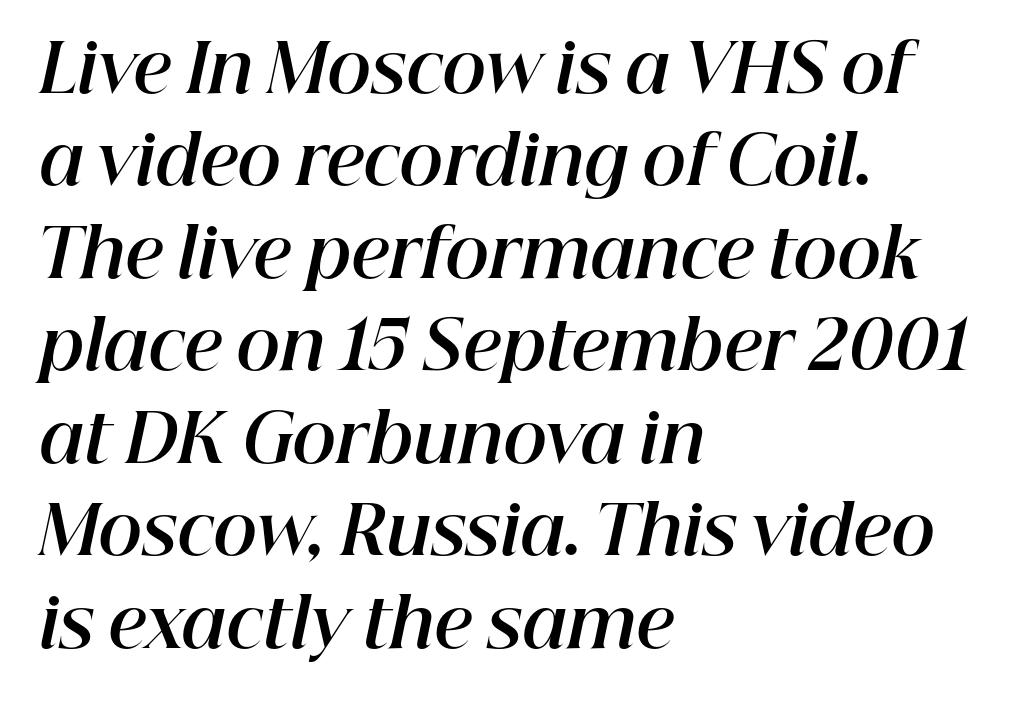
{"italic": "yes", "lean": "right", "slant_degrees": 12, "bold": "yes", "weight": "bold", "width": "normal", "stroke_contrast": "high", "x_height": "medium", "monospaced": "no", "underline": "no", "align": "left", "line_spacing": "normal", "line_spacing_ratio": 1.38, "letter_spacing": "normal", "letter_spacing_em": 0.0, "glyph_px": 67}
